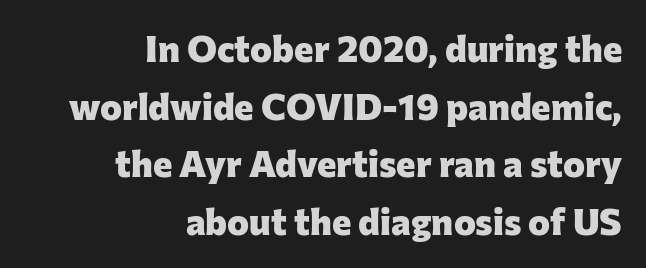
The image shows 37 px heavy sans-serif type, upright; set right-aligned, normal line spacing (1.56x), normal letter spacing, not underlined; low stroke contrast and a medium x-height.
